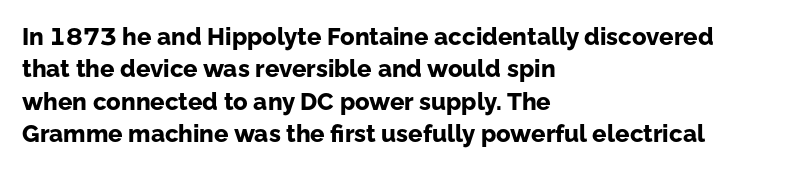
The image shows 24 px bold type, upright; set left-aligned, normal line spacing (1.35x), normal letter spacing, not underlined.
